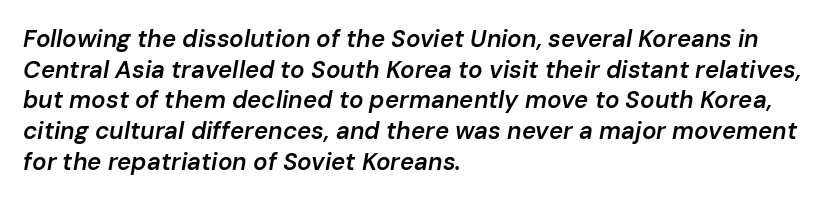
Q: Is the text bold? A: Semi-bold.
Q: Is the text italic (slanted)? A: Yes, it leans right by about 10 degrees.
Q: Is the text underlined? A: No.
Q: How is the paragraph aligned? A: Left-aligned.
Q: Is the spacing between letters normal or unusually wide? A: Normal.
Q: Is the spacing between lines tight, normal or loose? A: Normal.
